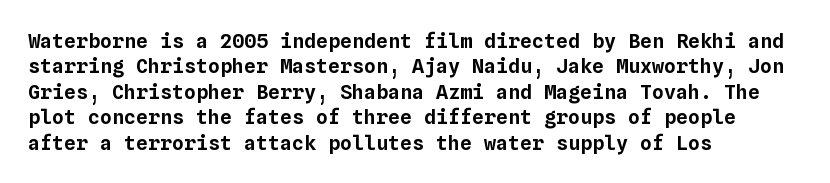
Layout note: lines flush left. The zone under the glyphs is completely vacant. The gaps between neighbouring characters are ordinary and unremarkable. Ascenders rise straight up at ninety degrees. Leading matches the norm, producing a regular column.
